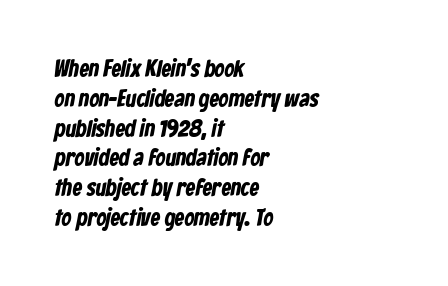
The image shows 24 px bold type; set left-aligned, line spacing 1.24x, normal letter spacing, not underlined.
